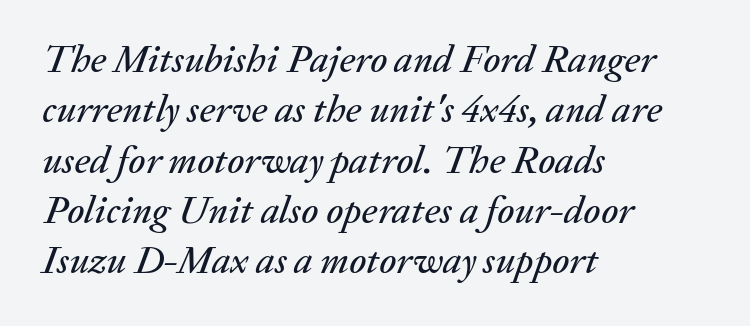
Q: Is the text italic (slanted)? A: Yes, it leans right by about 20 degrees.
Q: Is the text underlined? A: No.
Q: How is the paragraph aligned? A: Left-aligned.
Q: Is the spacing between letters normal or unusually wide? A: Normal.
Q: Is the spacing between lines tight, normal or loose? A: Normal.
Q: Width (condensed, normal, or wide)? A: Normal.
Q: Stroke contrast? A: Medium.
Q: x-height? A: Medium.
Q: Monospaced? A: No.
